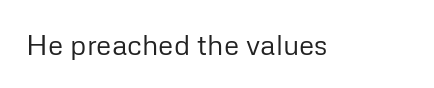
The image shows 28 px regular-weight sans-serif type, upright; set normal letter spacing, not underlined; low stroke contrast and a medium x-height.
